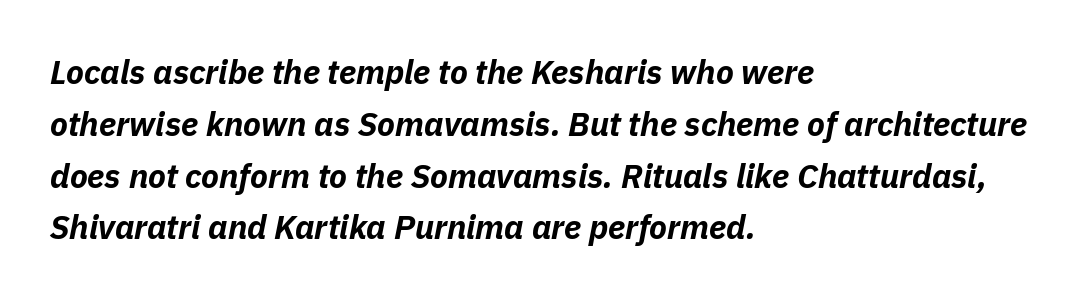
{"italic": "yes", "lean": "right", "slant_degrees": 11, "bold": "yes", "weight": "bold", "width": "normal", "stroke_contrast": "low", "x_height": "medium", "monospaced": "no", "underline": "no", "align": "left", "line_spacing": "normal", "line_spacing_ratio": 1.57, "letter_spacing": "normal", "letter_spacing_em": 0.0, "glyph_px": 33}
